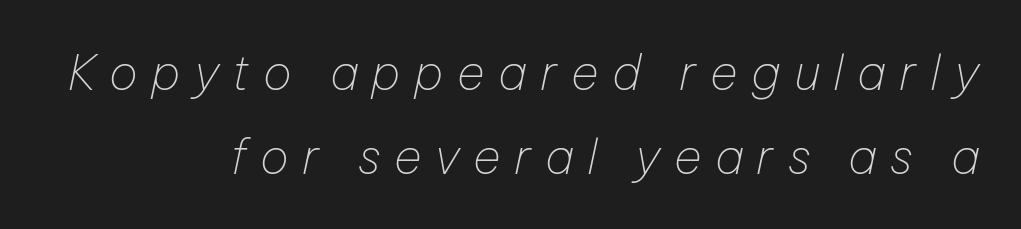
Q: Is the text bold? A: No.
Q: Is the text italic (slanted)? A: Yes, it leans right by about 12 degrees.
Q: Is the text underlined? A: No.
Q: How is the paragraph aligned? A: Right-aligned.
Q: Is the spacing between letters normal or unusually wide? A: Unusually wide.
Q: Width (condensed, normal, or wide)? A: Normal.
Q: Stroke contrast? A: Low.
Q: x-height? A: Medium.
Q: Monospaced? A: No.
